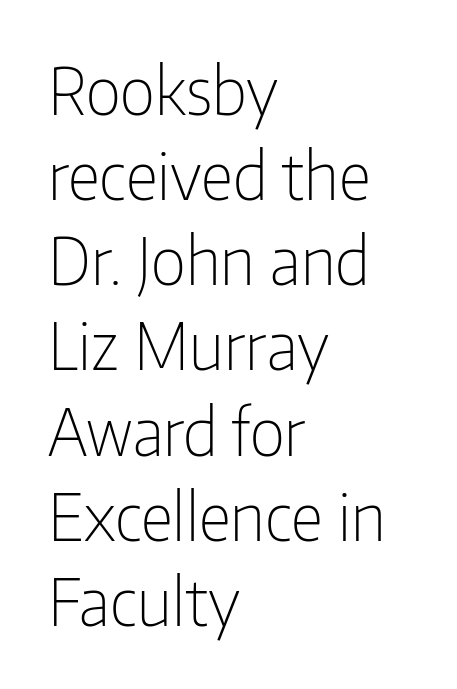
The image shows 65 px light, condensed sans-serif type, upright; set left-aligned, normal line spacing (1.31x), normal letter spacing, not underlined; low stroke contrast and a medium x-height.
